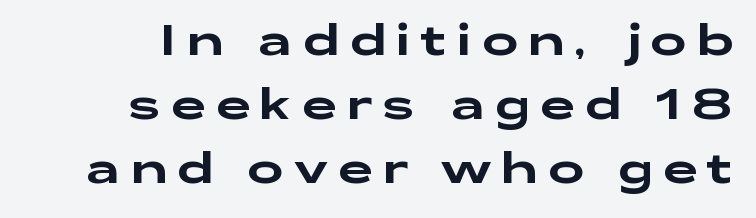
{"serif": "no", "italic": "no", "width": "wide", "stroke_contrast": "low", "x_height": "medium", "monospaced": "no", "underline": "no", "line_spacing": "normal", "line_spacing_ratio": 1.49, "letter_spacing": "wide", "letter_spacing_em": 0.24, "glyph_px": 43}
